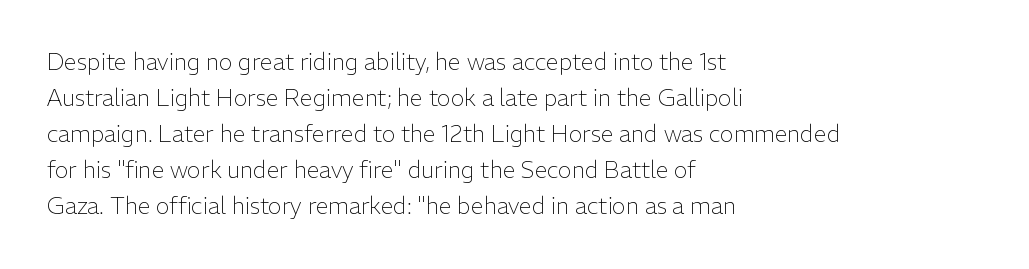
The image shows 23 px text type, upright; set left-aligned, normal line spacing (1.57x), normal letter spacing, not underlined.
